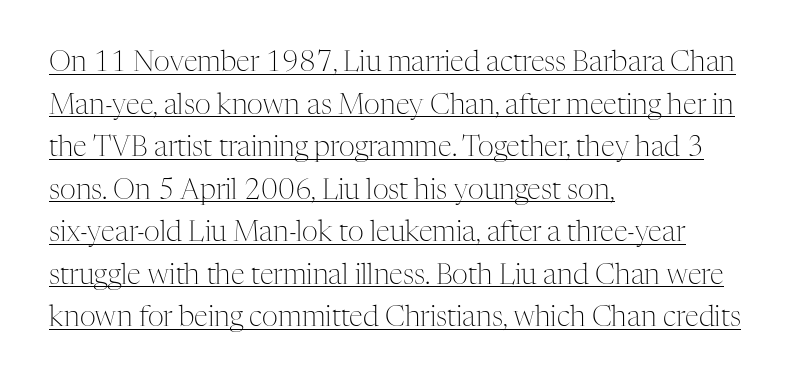
Q: Is the text bold? A: No.
Q: Is the text italic (slanted)? A: No, it is upright.
Q: Is the typeface a serif or a sans-serif typeface? A: Serif.
Q: Is the text underlined? A: Yes.
Q: How is the paragraph aligned? A: Left-aligned.
Q: Is the spacing between letters normal or unusually wide? A: Normal.
Q: Is the spacing between lines tight, normal or loose? A: Normal.
Q: Width (condensed, normal, or wide)? A: Normal.
Q: Stroke contrast? A: Medium.
Q: x-height? A: Medium.
Q: Monospaced? A: No.
